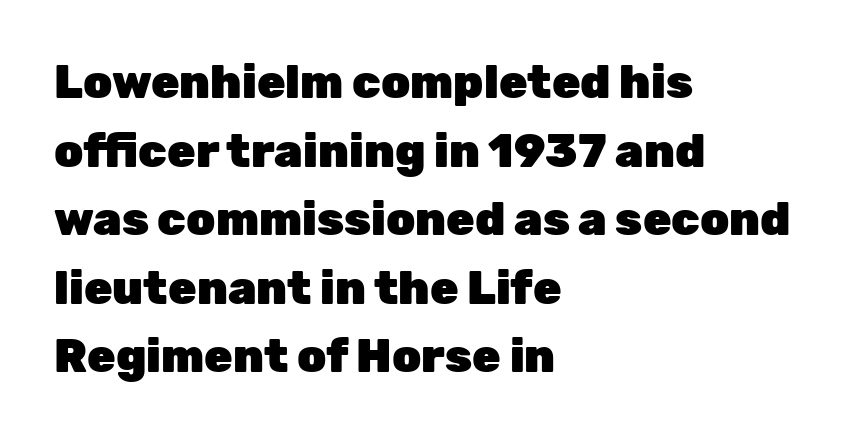
{"serif": "no", "italic": "no", "bold": "yes", "weight": "heavy", "width": "normal", "stroke_contrast": "low", "x_height": "medium", "monospaced": "no", "underline": "no", "align": "left", "line_spacing": "normal", "line_spacing_ratio": 1.49, "letter_spacing": "normal", "letter_spacing_em": 0.0, "glyph_px": 46}
